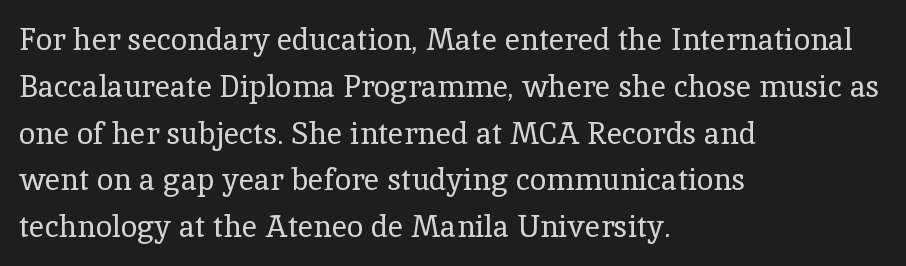
The image shows 30 px regular-weight serif type, upright; set left-aligned, normal line spacing (1.56x), normal letter spacing, not underlined; a medium x-height.
